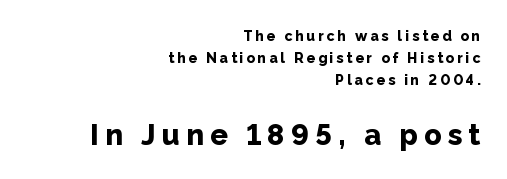
Q: Is the text bold? A: Yes.
Q: Is the text italic (slanted)? A: No, it is upright.
Q: Is the typeface a serif or a sans-serif typeface? A: Sans-serif.
Q: Is the text underlined? A: No.
Q: How is the paragraph aligned? A: Right-aligned.
Q: Is the spacing between letters normal or unusually wide? A: Unusually wide.
Q: Is the spacing between lines tight, normal or loose? A: Normal.
Q: Which block of text is set in a larger size, the first (top) or the second (bottom)? A: The second (bottom) one.
Q: Width (condensed, normal, or wide)? A: Normal.
Q: Stroke contrast? A: Low.
Q: x-height? A: Medium.
Q: Monospaced? A: No.
